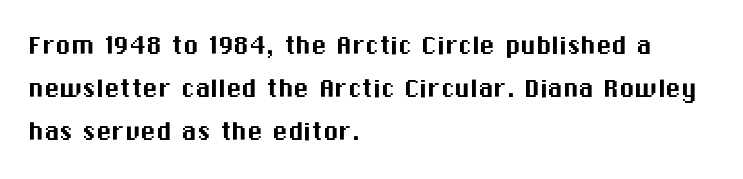
{"serif": "no", "italic": "no", "width": "normal", "stroke_contrast": "medium", "x_height": "medium", "monospaced": "no", "underline": "no", "align": "left", "line_spacing": "normal", "line_spacing_ratio": 1.39, "letter_spacing": "normal", "letter_spacing_em": 0.0, "glyph_px": 31}
